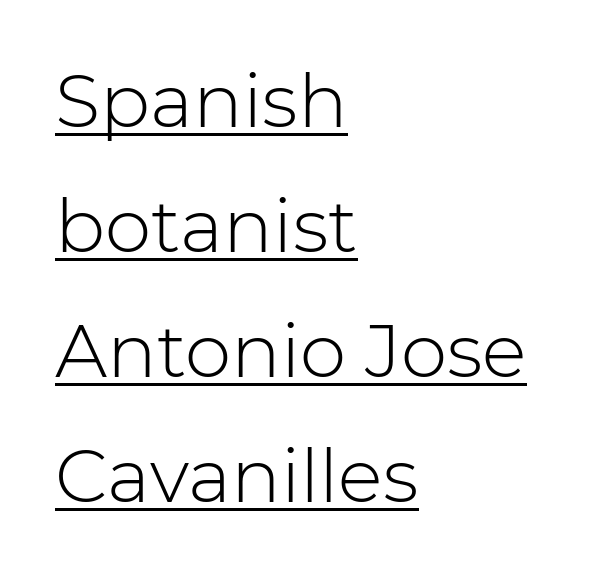
{"serif": "no", "italic": "no", "bold": "no", "weight": "light", "width": "normal", "stroke_contrast": "low", "x_height": "medium", "monospaced": "no", "underline": "yes", "align": "left", "line_spacing": "normal", "line_spacing_ratio": 1.69, "letter_spacing": "normal", "letter_spacing_em": 0.0, "glyph_px": 74}
